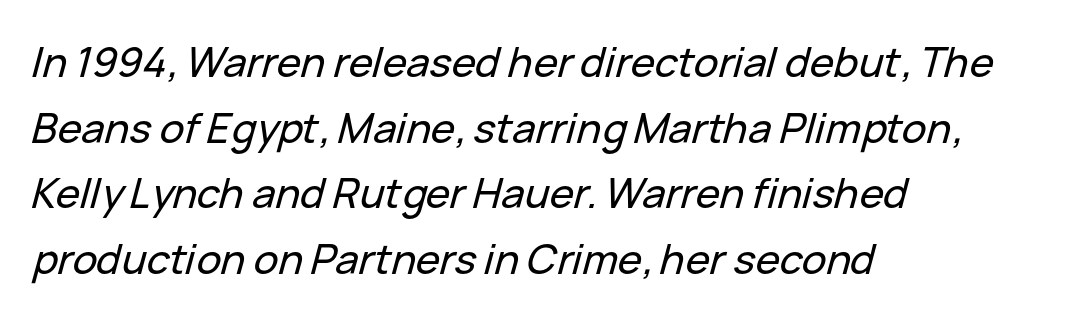
The image shows 41 px text type, italic (leaning right); set left-aligned, normal line spacing (1.6x), normal letter spacing, not underlined; low stroke contrast and a medium x-height.
